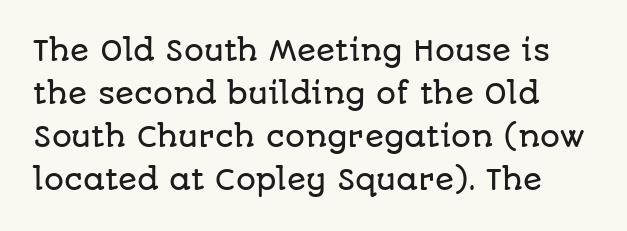
The image shows 28 px sans-serif type, upright; set normal line spacing (1.53x), normal letter spacing, not underlined; low stroke contrast and a large x-height.
